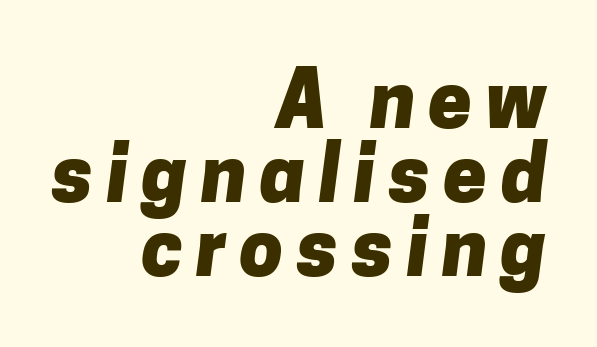
{"serif": "no", "bold": "yes", "weight": "heavy", "width": "normal", "stroke_contrast": "low", "x_height": "medium", "monospaced": "no", "underline": "no", "align": "right", "line_spacing": "tight", "line_spacing_ratio": 0.95, "glyph_px": 78}
